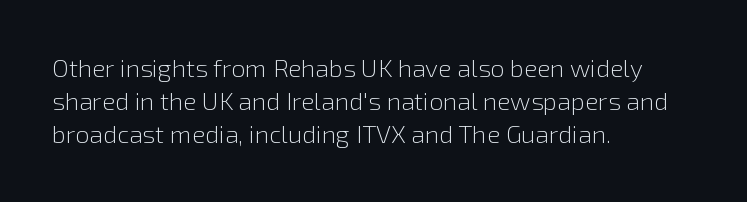
These lines sit exactly where default settings would place them. Decoration check: the copy has no underline. The typeface has the unassuming heft of standard copy or less. Horizontal alignment here is leftward, the default for most running prose.
